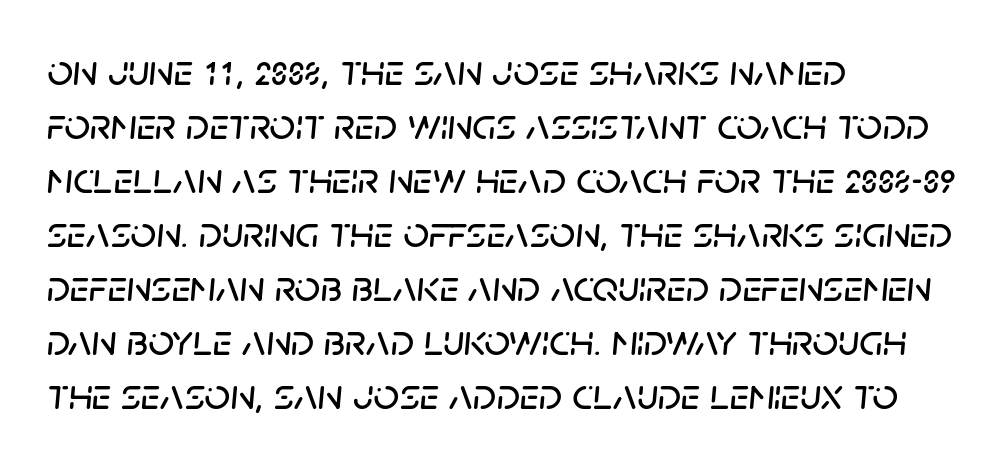
The image shows 45 px text type, italic (leaning right); set left-aligned, line spacing 1.2x, normal letter spacing, not underlined; low stroke contrast and a large x-height.
